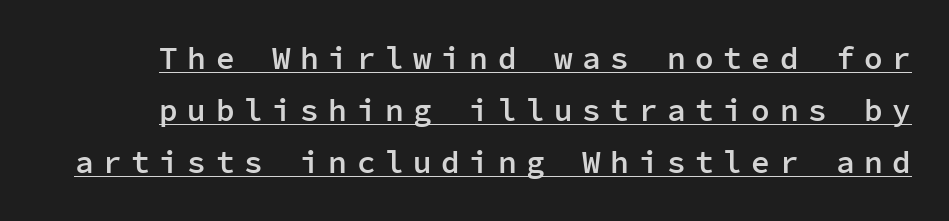
Summary of weight: moderately heavy, a semibold. The letters march in equal steps, a hallmark of fixed-pitch type. The font family rendered here belongs to the sans-serif group. Honestly, the underline is the first thing you notice here.
